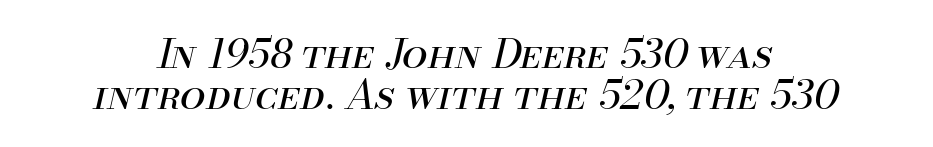
The image shows 41 px regular-weight type, italic (leaning right); set centered, tight line spacing (1.0x), normal letter spacing, not underlined; medium stroke contrast and a small x-height.
